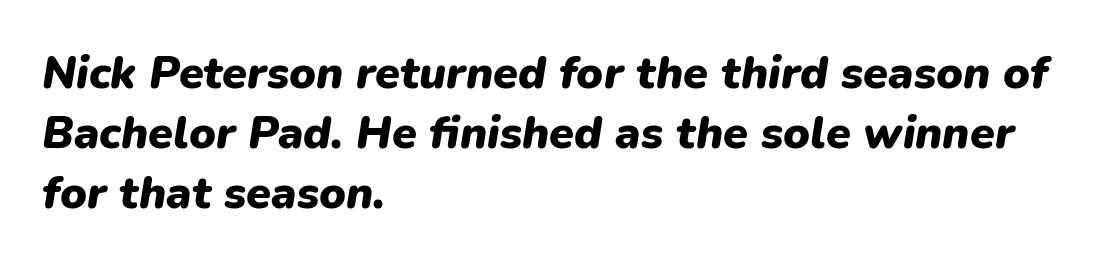
The baseline area is clear. The block of text has a typical density, with ordinary space between rows. Students, note that the glyphs here touch the page at normal intervals. Looking at the ascenders, they clearly lean.
